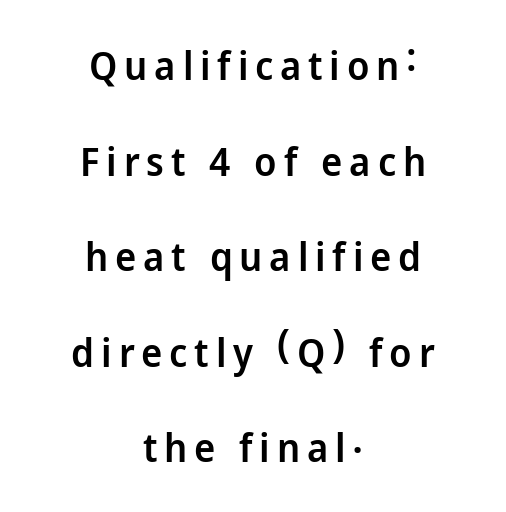
Q: Is the text bold? A: Semi-bold.
Q: Is the text italic (slanted)? A: No, it is upright.
Q: Is the typeface a serif or a sans-serif typeface? A: Sans-serif.
Q: Is the text underlined? A: No.
Q: How is the paragraph aligned? A: Centered.
Q: Is the spacing between lines tight, normal or loose? A: Loose.
Q: Width (condensed, normal, or wide)? A: Normal.
Q: Stroke contrast? A: Low.
Q: x-height? A: Medium.
Q: Monospaced? A: No.
